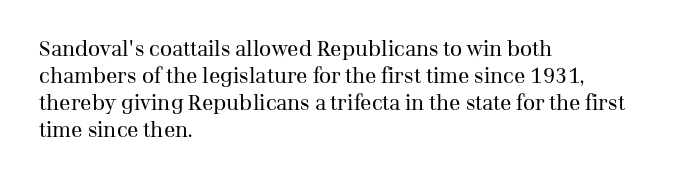
The passage shown is not underscored anywhere. Summary of vertical rhythm: regular, with standard interline spacing. The rag falls on the right side of this text block. Notice how the stems are strictly vertical — no italics here. Vertical stems look standard width or narrower in stroke.
